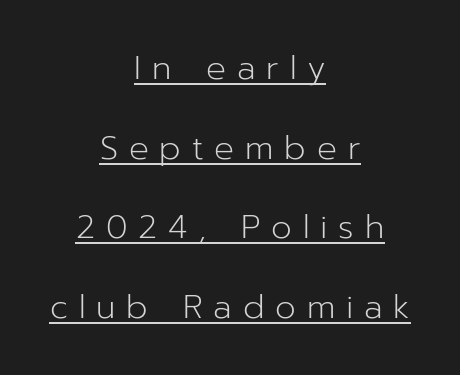
The image shows 33 px light sans-serif type, upright; set centered, loose line spacing (2.41x), unusually wide letter spacing (+0.33 em), underlined; low stroke contrast and a medium x-height.
